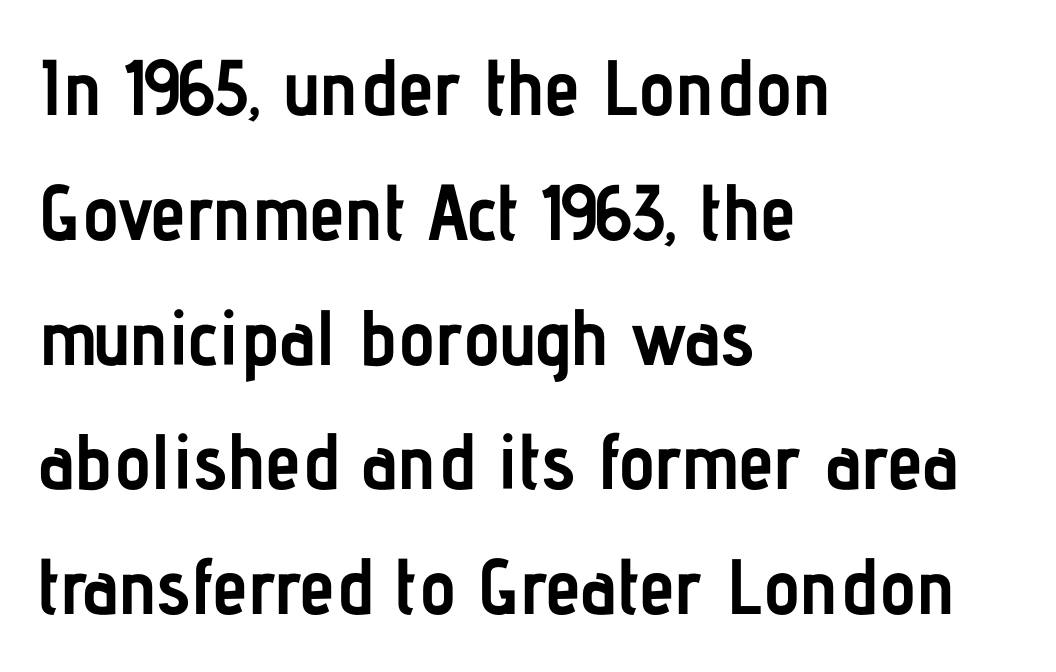
The lettering holds an erect, upright posture throughout. Bare-footed words on every line. The rendering uses a moderate line-height, typical for paragraphs. What stands out about the letter spacing? Nothing — it is the standard amount. Do the characters align in a grid? No, the font is proportional.
